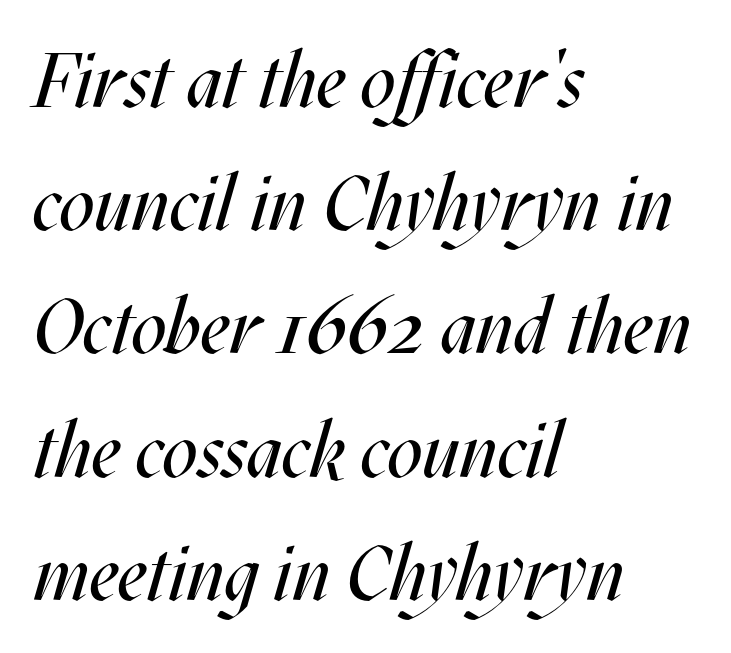
The glyphs look as if they've been sheared to an angle. Character widths vary here, with narrow letters taking less room than wide ones. There is no visible air inserted between adjacent glyphs. The line-height multiplier appears to be the usual default.
